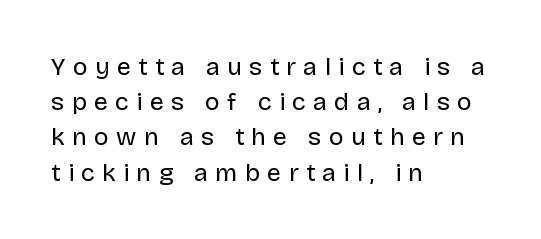
Q: Is the text bold? A: No.
Q: Is the text italic (slanted)? A: No, it is upright.
Q: Is the text underlined? A: No.
Q: How is the paragraph aligned? A: Left-aligned.
Q: Is the spacing between letters normal or unusually wide? A: Unusually wide.
Q: Is the spacing between lines tight, normal or loose? A: Normal.
